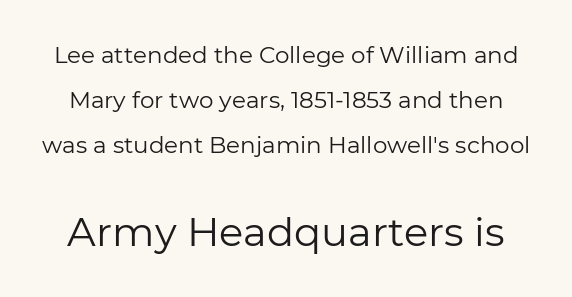
{"serif": "no", "italic": "no", "bold": "no", "weight": "regular", "width": "normal", "stroke_contrast": "low", "x_height": "medium", "monospaced": "no", "underline": "no", "line_spacing": "loose", "line_spacing_ratio": 1.95, "letter_spacing": "normal", "letter_spacing_em": 0.0, "larger_block": "second", "size_ratio": 1.74, "glyph_px": 40}
